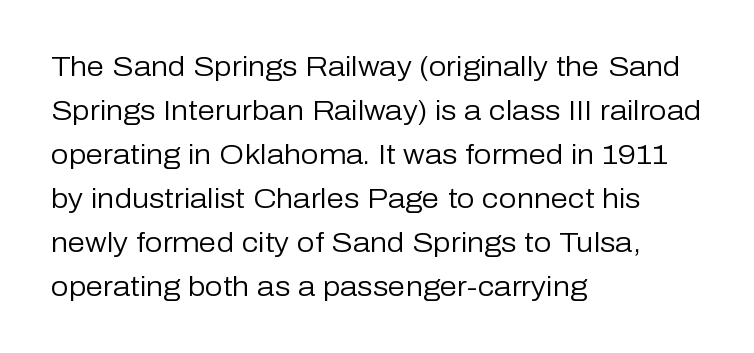
Q: Is the text bold? A: No.
Q: Is the text italic (slanted)? A: No, it is upright.
Q: Is the typeface a serif or a sans-serif typeface? A: Sans-serif.
Q: Is the text underlined? A: No.
Q: How is the paragraph aligned? A: Left-aligned.
Q: Is the spacing between letters normal or unusually wide? A: Normal.
Q: Is the spacing between lines tight, normal or loose? A: Normal.
Q: Width (condensed, normal, or wide)? A: Normal.
Q: Stroke contrast? A: Low.
Q: x-height? A: Medium.
Q: Monospaced? A: No.
